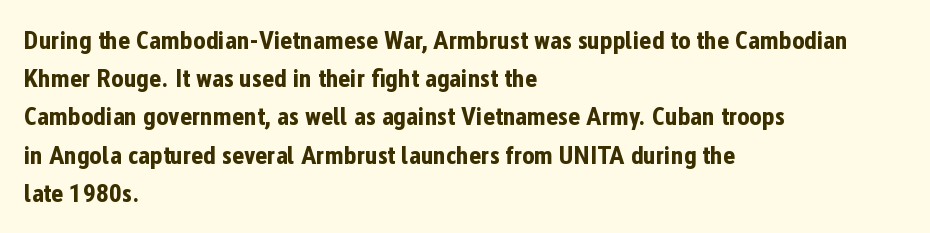
One glance says typical: line gaps are just what's usual. Students, note that the glyphs here touch the page at normal intervals. When letters stand straight like this, we call the style roman or upright. The string is rendered with underlining switched off. Casual observation: everything's shoved over to the left.
